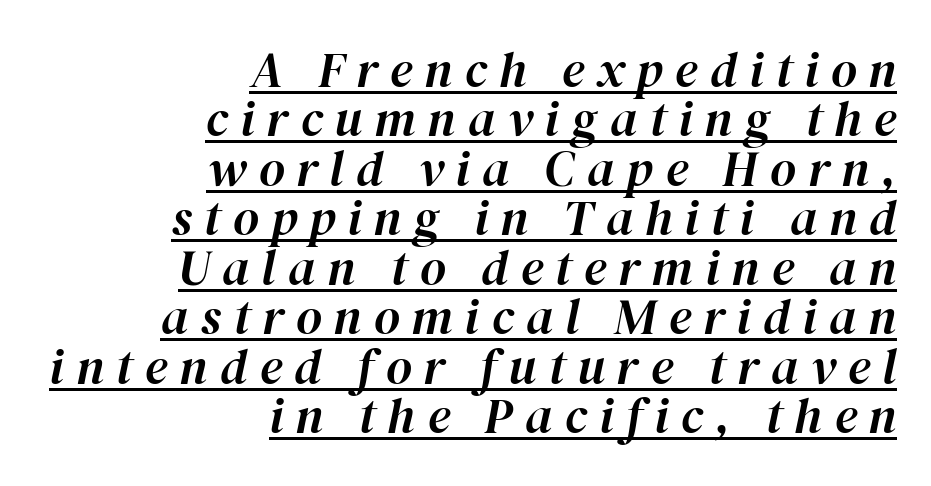
The image shows 50 px text type, italic (leaning right); set right-aligned, tight line spacing (0.99x), unusually wide letter spacing (+0.24 em), underlined; high stroke contrast and a medium x-height.
